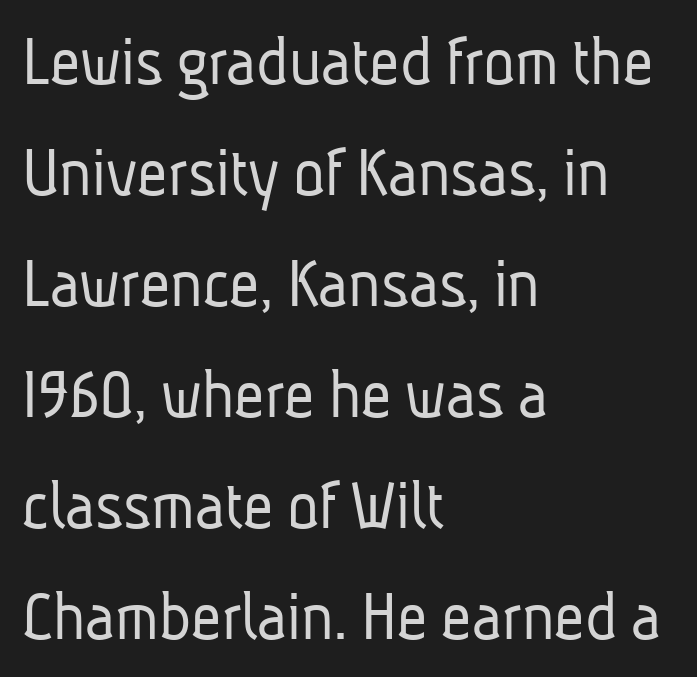
{"serif": "no", "bold": "no", "weight": "light", "width": "condensed", "stroke_contrast": "low", "x_height": "medium", "monospaced": "no", "underline": "no", "align": "left", "line_spacing": "normal", "line_spacing_ratio": 1.5, "letter_spacing": "normal", "letter_spacing_em": 0.0, "glyph_px": 74}
